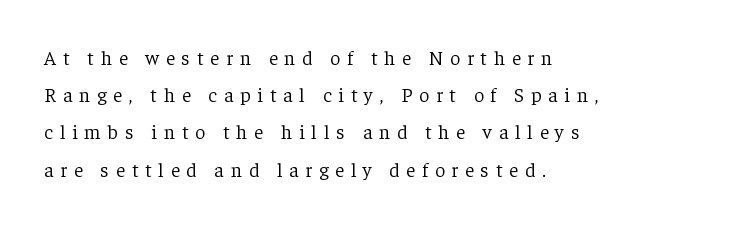
The image shows 20 px text type, upright; set left-aligned, line spacing 1.86x, unusually wide letter spacing (+0.34 em), not underlined.
